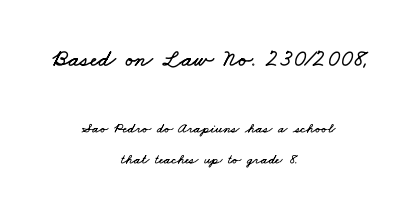
{"underline": "no", "align": "center", "line_spacing": "loose", "line_spacing_ratio": 2.24, "letter_spacing": "normal", "letter_spacing_em": 0.0, "larger_block": "first", "size_ratio": 1.71, "glyph_px": 24}
